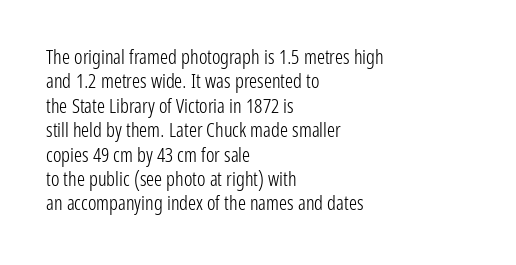
These lines keep a tight, regular rhythm from letter to letter. In CSS terms this would be text-align: left. Weight: in the light-to-regular range. This is roman type, the default non-slanted kind. Decoration check: the copy has no underline.
